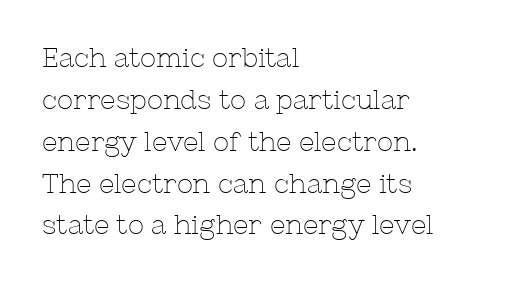
Q: Is the text bold? A: No.
Q: Is the text italic (slanted)? A: No, it is upright.
Q: Is the text underlined? A: No.
Q: How is the paragraph aligned? A: Left-aligned.
Q: Is the spacing between letters normal or unusually wide? A: Normal.
Q: Is the spacing between lines tight, normal or loose? A: Normal.
